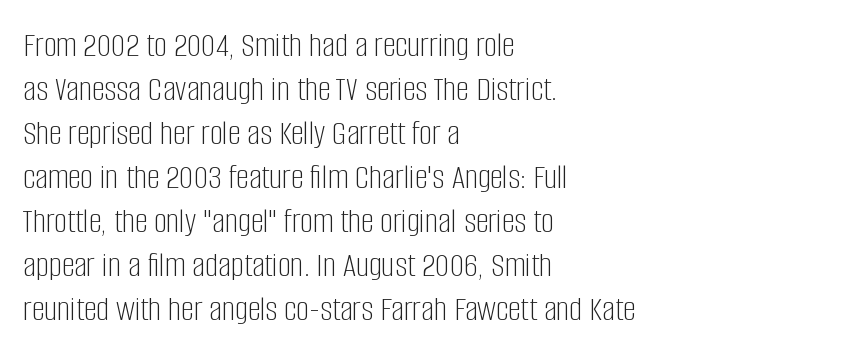
The image shows 36 px light, condensed sans-serif type, upright; set left-aligned, line spacing 1.22x, normal letter spacing, not underlined; low stroke contrast and a large x-height.
